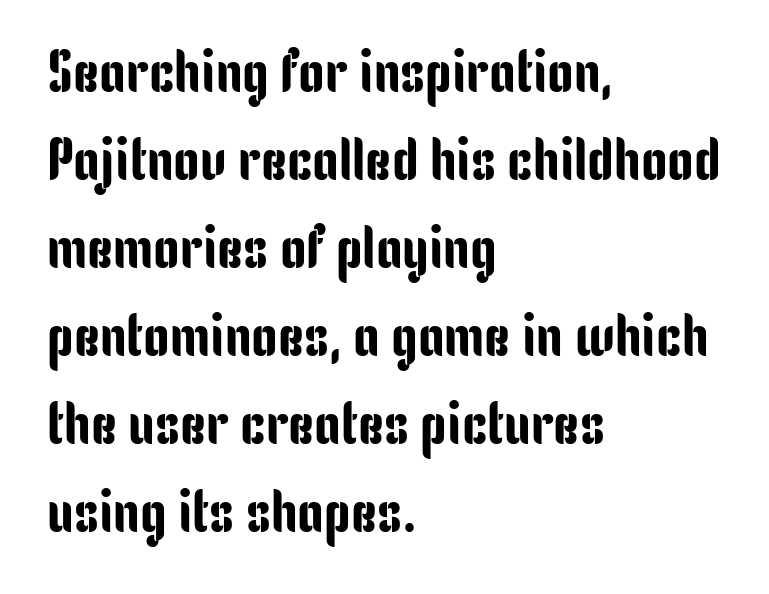
{"serif": "no", "italic": "no", "width": "condensed", "stroke_contrast": "low", "x_height": "medium", "monospaced": "no", "underline": "no", "align": "left", "line_spacing": "normal", "line_spacing_ratio": 1.49, "letter_spacing": "normal", "letter_spacing_em": 0.0, "glyph_px": 59}
